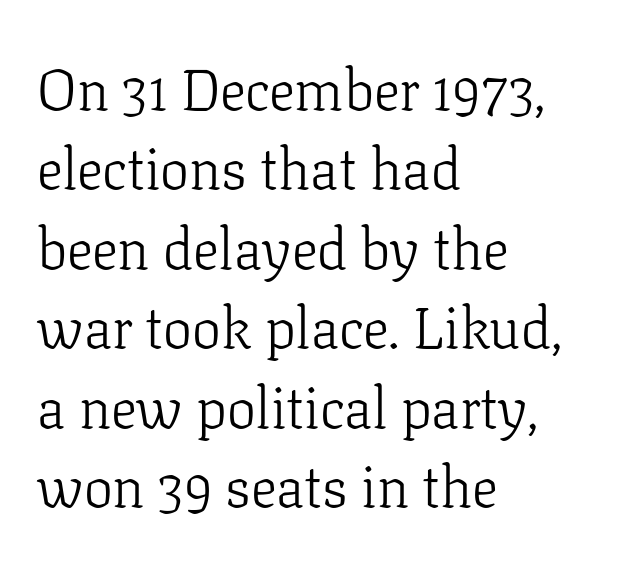
Layout note: lines flush left. Is this a heavy cut? Hardly; it is regular or lighter. Is there any slant? The stems are plumb. Character widths vary here, with narrow letters taking less room than wide ones. Classification — serif.
